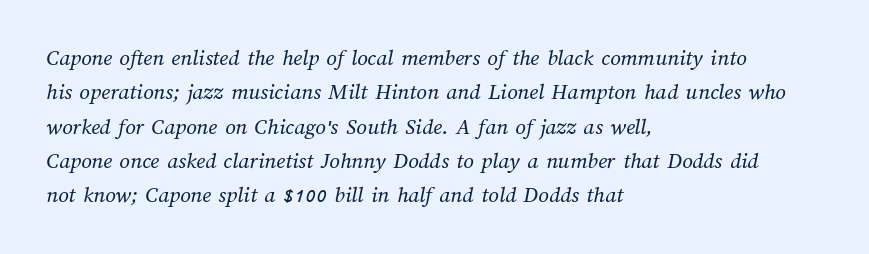
{"bold": "no", "underline": "no", "align": "left", "line_spacing": "normal", "line_spacing_ratio": 1.49, "letter_spacing": "normal", "letter_spacing_em": 0.0, "glyph_px": 23}
